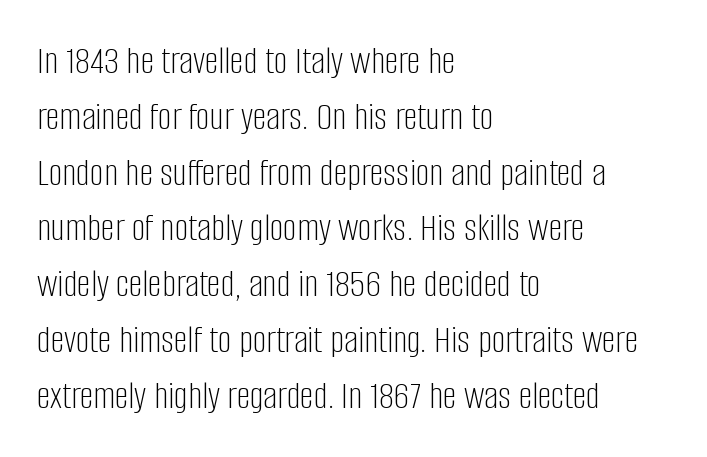
{"serif": "no", "italic": "no", "bold": "no", "weight": "light", "width": "condensed", "stroke_contrast": "low", "x_height": "large", "monospaced": "no", "underline": "no", "align": "left", "line_spacing": "normal", "line_spacing_ratio": 1.43, "letter_spacing": "normal", "letter_spacing_em": 0.0, "glyph_px": 39}
